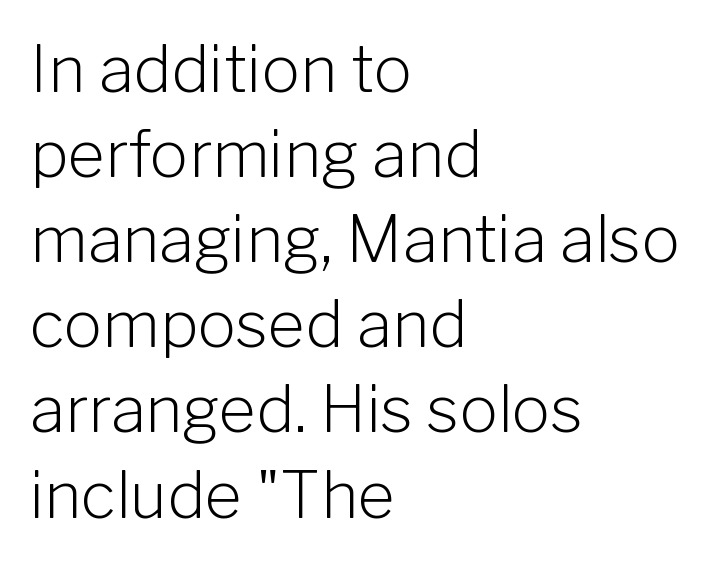
The image shows 64 px light sans-serif type, upright; set left-aligned, normal line spacing (1.33x), normal letter spacing, not underlined; low stroke contrast and a medium x-height.
